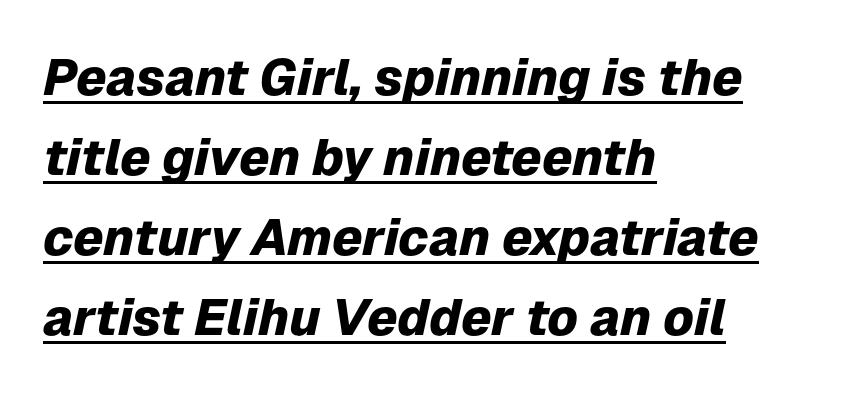
The image shows 51 px heavy type, italic (leaning right); set left-aligned, normal line spacing (1.57x), normal letter spacing, underlined; low stroke contrast and a medium x-height.
